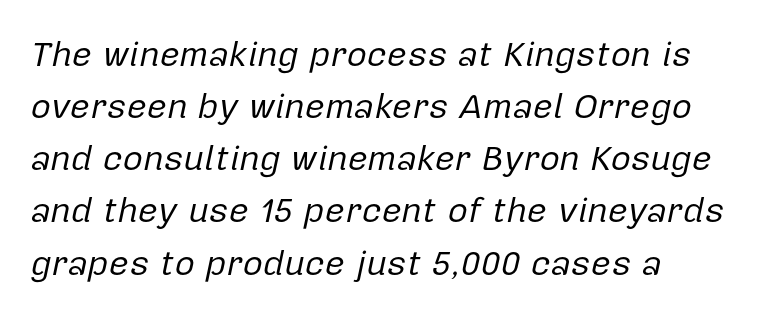
Q: Is the text bold? A: No.
Q: Is the text italic (slanted)? A: Yes, it leans right by about 12 degrees.
Q: Is the text underlined? A: No.
Q: Is the spacing between letters normal or unusually wide? A: Normal.
Q: Is the spacing between lines tight, normal or loose? A: Normal.
Q: Width (condensed, normal, or wide)? A: Normal.
Q: Stroke contrast? A: Low.
Q: x-height? A: Medium.
Q: Monospaced? A: No.
